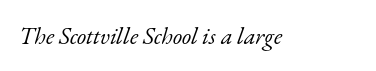
{"italic": "yes", "lean": "right", "slant_degrees": 17, "bold": "no", "underline": "no", "letter_spacing": "normal", "letter_spacing_em": 0.0, "glyph_px": 24}
